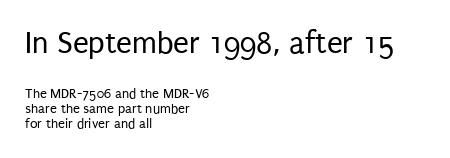
{"serif": "no", "italic": "no", "bold": "no", "weight": "regular", "width": "condensed", "stroke_contrast": "low", "x_height": "large", "monospaced": "no", "underline": "no", "align": "left", "line_spacing": "tight", "line_spacing_ratio": 1.08, "letter_spacing": "normal", "letter_spacing_em": 0.0, "larger_block": "first", "size_ratio": 2.29, "glyph_px": 32}
